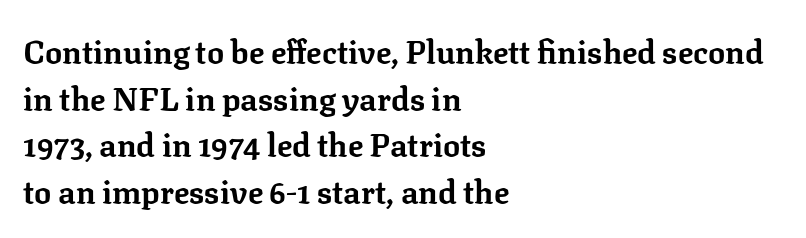
{"serif": "yes", "italic": "no", "bold": "yes", "weight": "bold", "width": "normal", "stroke_contrast": "low", "x_height": "medium", "monospaced": "no", "underline": "no", "align": "left", "line_spacing": "normal", "line_spacing_ratio": 1.46, "letter_spacing": "normal", "letter_spacing_em": 0.0, "glyph_px": 32}
